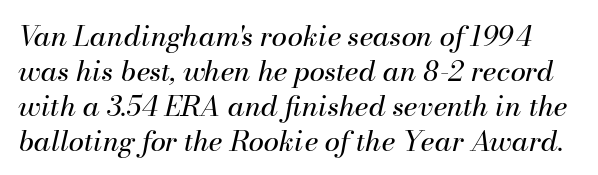
Q: Is the text bold? A: No.
Q: Is the text italic (slanted)? A: Yes, it leans right by about 13 degrees.
Q: Is the text underlined? A: No.
Q: Is the spacing between letters normal or unusually wide? A: Normal.
Q: Is the spacing between lines tight, normal or loose? A: Normal.
Q: Width (condensed, normal, or wide)? A: Normal.
Q: Stroke contrast? A: Medium.
Q: x-height? A: Small.
Q: Monospaced? A: No.
